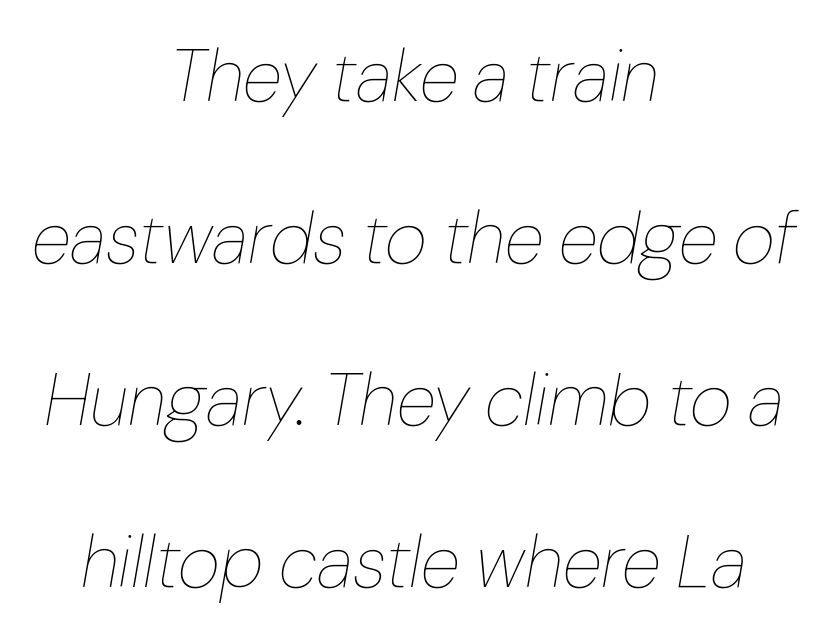
{"italic": "yes", "lean": "right", "slant_degrees": 10, "bold": "no", "weight": "thin", "width": "normal", "stroke_contrast": "low", "x_height": "medium", "monospaced": "no", "underline": "no", "align": "center", "line_spacing": "loose", "line_spacing_ratio": 2.22, "letter_spacing": "normal", "letter_spacing_em": 0.0, "glyph_px": 73}
